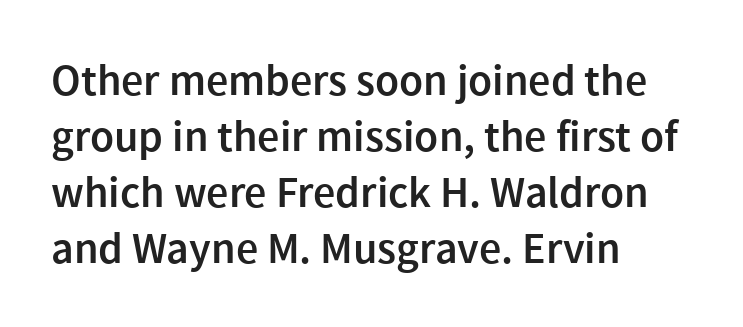
Q: Is the text bold? A: Semi-bold.
Q: Is the text italic (slanted)? A: No, it is upright.
Q: Is the typeface a serif or a sans-serif typeface? A: Sans-serif.
Q: Is the text underlined? A: No.
Q: How is the paragraph aligned? A: Left-aligned.
Q: Is the spacing between letters normal or unusually wide? A: Normal.
Q: Is the spacing between lines tight, normal or loose? A: Normal.
Q: Width (condensed, normal, or wide)? A: Normal.
Q: x-height? A: Medium.
Q: Monospaced? A: No.
